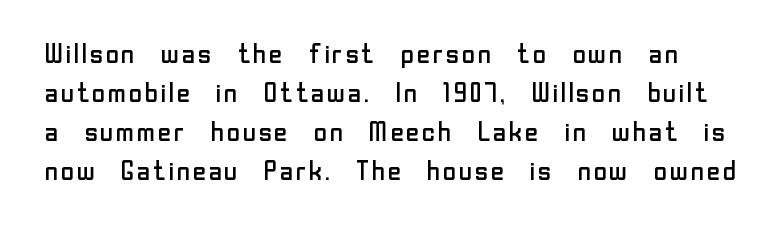
{"italic": "no", "bold": "no", "underline": "no", "line_spacing": "normal", "line_spacing_ratio": 1.44, "letter_spacing": "normal", "letter_spacing_em": 0.0, "glyph_px": 27}
